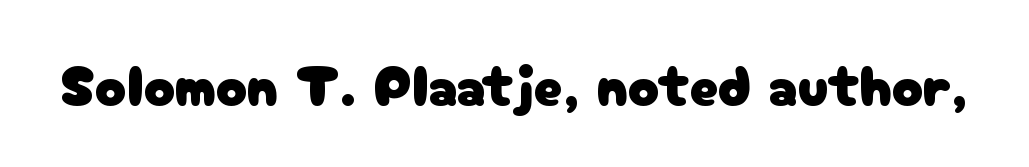
The image shows 58 px sans-serif type, upright; set normal letter spacing, not underlined; low stroke contrast and a medium x-height.
